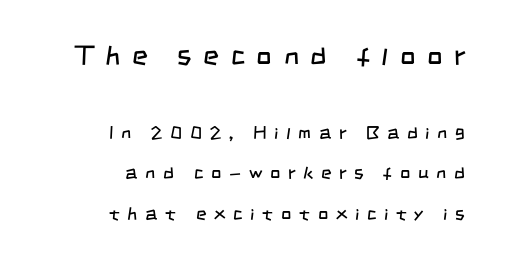
A typesetter would call this heavily tracked-out type. Type size steps down from the first block to the second. Is the type heavy? It reads as light-to-regular instead. Beneath every word, the page is bare. Compared with typical paragraphs, the rows here are farther apart.
